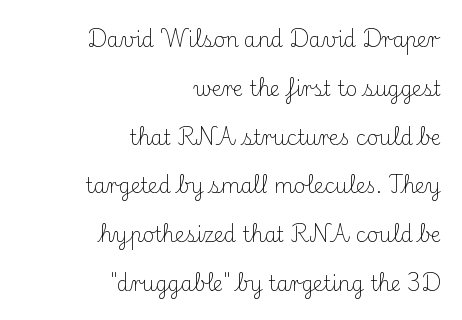
{"italic": "no", "bold": "no", "underline": "no", "align": "right", "line_spacing": "loose", "line_spacing_ratio": 2.44, "letter_spacing": "normal", "letter_spacing_em": 0.0, "glyph_px": 20}
